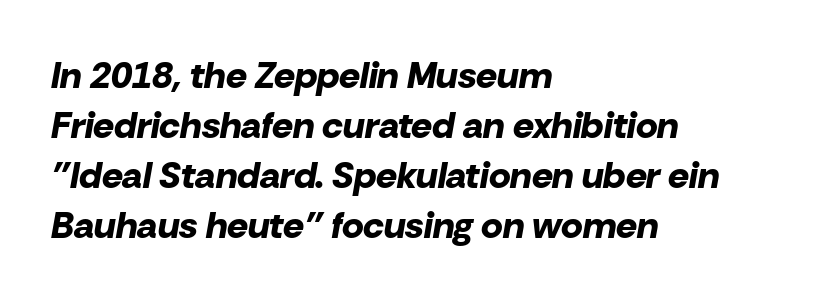
The characters look thick and weighty, a clear bold. Spacing between characters is what you'd get straight out of the box. The whole block is typeset with a tilt. Each letter keeps its own natural width here, so spacing adapts to shape.
